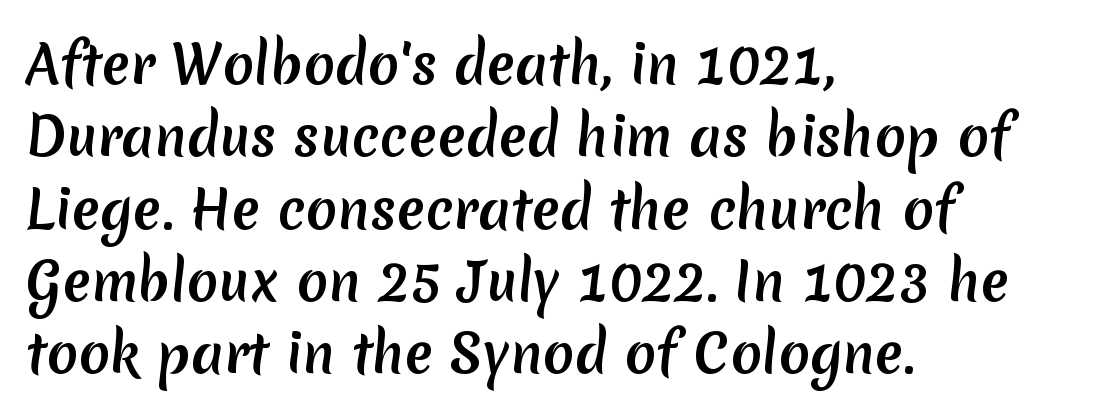
Letters rest on an invisible, unmarked baseline. Each letter's strokes conclude bluntly, with no projecting serifs. This sample has the flowing, uneven cadence of proportional lettering. One glance says typical: line gaps are just what's usual.
